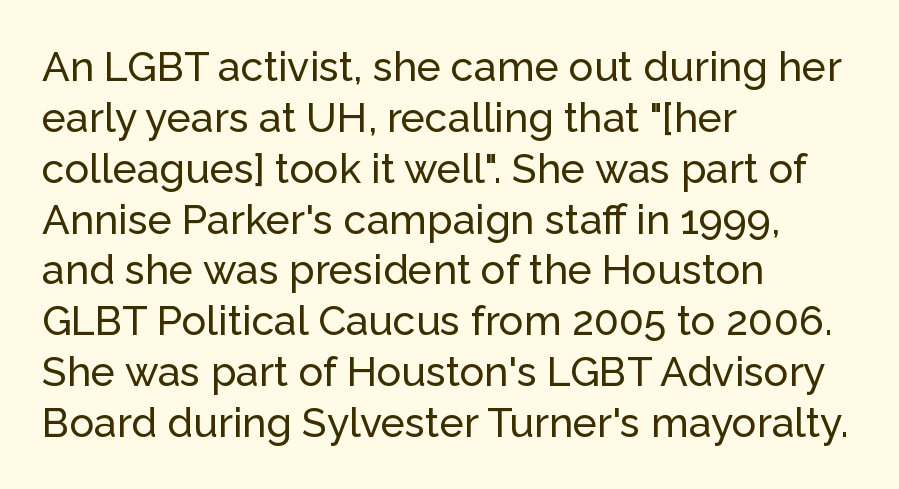
Just letters on the line, the space beneath them empty. A student would call this left alignment; a typographer would say flush left, rag right. Varying glyph widths throughout — classic text-font behaviour. Honestly, the letter spacing is just normal — you wouldn't notice it. The lettering stays uniformly vertical, giving the passage a roman look.
